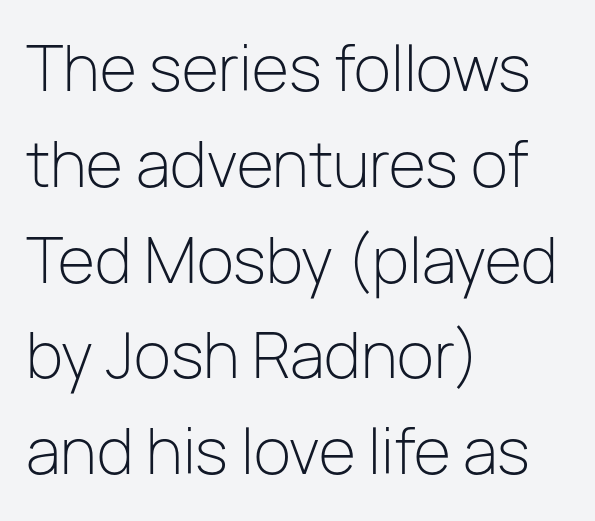
{"serif": "no", "italic": "no", "bold": "no", "weight": "light", "width": "normal", "stroke_contrast": "low", "x_height": "medium", "monospaced": "no", "underline": "no", "align": "left", "line_spacing": "normal", "line_spacing_ratio": 1.57, "letter_spacing": "normal", "letter_spacing_em": 0.0, "glyph_px": 61}
